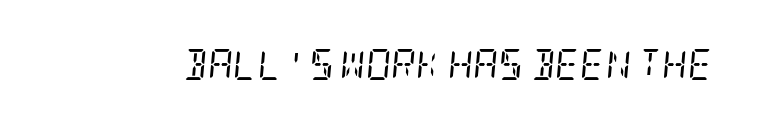
Q: Is the text bold? A: No.
Q: Is the text italic (slanted)? A: Yes, it leans right by about 5 degrees.
Q: Is the typeface a serif or a sans-serif typeface? A: Serif.
Q: Is the text underlined? A: No.
Q: Is the spacing between letters normal or unusually wide? A: Normal.
Q: Width (condensed, normal, or wide)? A: Condensed.
Q: Stroke contrast? A: Low.
Q: x-height? A: Large.
